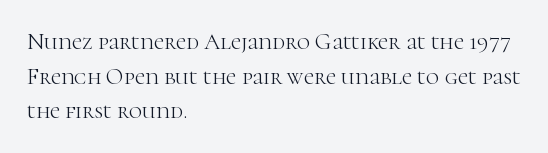
Q: Is the text bold? A: No.
Q: Is the text italic (slanted)? A: No, it is upright.
Q: Is the text underlined? A: No.
Q: How is the paragraph aligned? A: Left-aligned.
Q: Is the spacing between letters normal or unusually wide? A: Normal.
Q: Is the spacing between lines tight, normal or loose? A: Normal.
